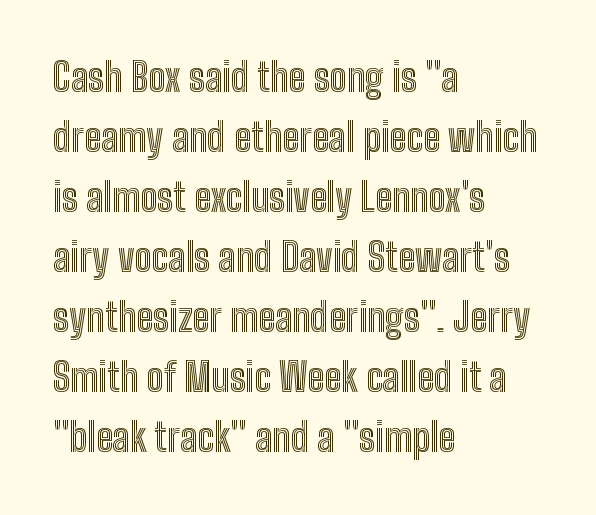
Q: Is the text italic (slanted)? A: No, it is upright.
Q: Is the text underlined? A: No.
Q: How is the paragraph aligned? A: Left-aligned.
Q: Is the spacing between letters normal or unusually wide? A: Normal.
Q: Is the spacing between lines tight, normal or loose? A: Normal.
Q: Width (condensed, normal, or wide)? A: Condensed.
Q: x-height? A: Medium.
Q: Monospaced? A: No.
